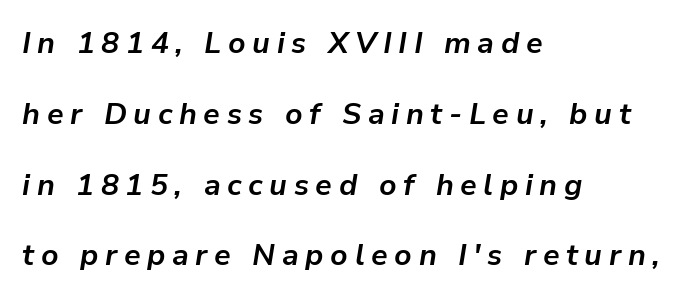
Q: Is the text bold? A: Yes.
Q: Is the text italic (slanted)? A: Yes, it leans right by about 9 degrees.
Q: Is the text underlined? A: No.
Q: How is the paragraph aligned? A: Left-aligned.
Q: Is the spacing between letters normal or unusually wide? A: Unusually wide.
Q: Is the spacing between lines tight, normal or loose? A: Loose.
Q: Width (condensed, normal, or wide)? A: Normal.
Q: Stroke contrast? A: Low.
Q: x-height? A: Medium.
Q: Monospaced? A: No.
